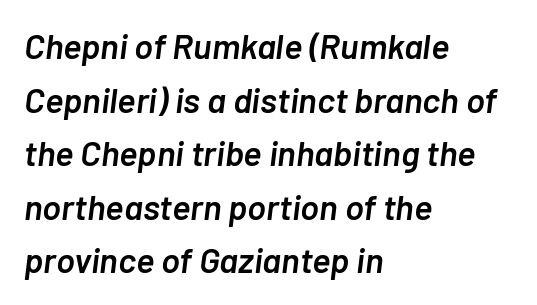
{"italic": "yes", "lean": "right", "slant_degrees": 7, "bold": "semi", "weight": "semibold", "width": "normal", "stroke_contrast": "low", "x_height": "medium", "monospaced": "no", "underline": "no", "align": "left", "line_spacing": "normal", "line_spacing_ratio": 1.53, "letter_spacing": "normal", "letter_spacing_em": 0.0, "glyph_px": 35}
